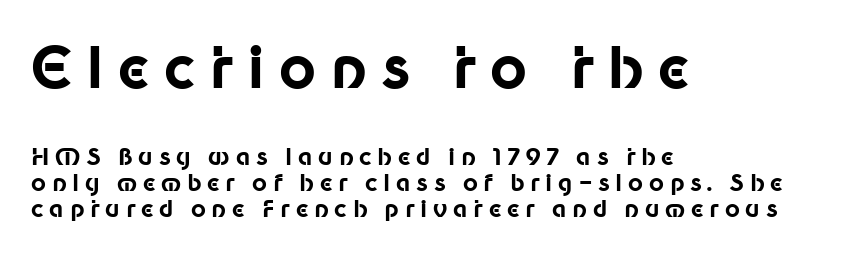
Q: Is the text bold? A: Yes.
Q: Is the text italic (slanted)? A: No, it is upright.
Q: Is the typeface a serif or a sans-serif typeface? A: Sans-serif.
Q: Is the text underlined? A: No.
Q: How is the paragraph aligned? A: Left-aligned.
Q: Is the spacing between letters normal or unusually wide? A: Unusually wide.
Q: Is the spacing between lines tight, normal or loose? A: Tight.
Q: Which block of text is set in a larger size, the first (top) or the second (bottom)? A: The first (top) one.
Q: Width (condensed, normal, or wide)? A: Normal.
Q: Stroke contrast? A: Low.
Q: x-height? A: Medium.
Q: Monospaced? A: No.
